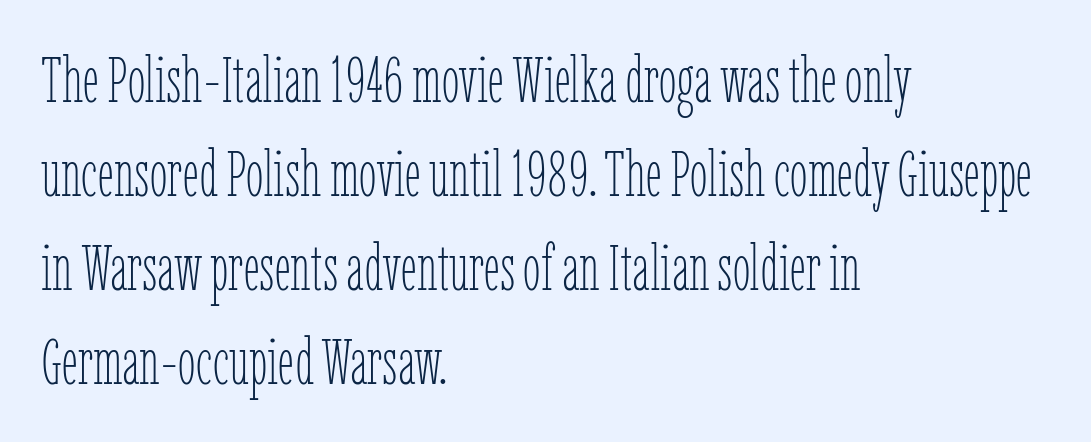
Q: Is the text bold? A: No.
Q: Is the text italic (slanted)? A: No, it is upright.
Q: Is the text underlined? A: No.
Q: How is the paragraph aligned? A: Left-aligned.
Q: Is the spacing between letters normal or unusually wide? A: Normal.
Q: Is the spacing between lines tight, normal or loose? A: Normal.
Q: Width (condensed, normal, or wide)? A: Condensed.
Q: Stroke contrast? A: Low.
Q: x-height? A: Medium.
Q: Monospaced? A: No.
